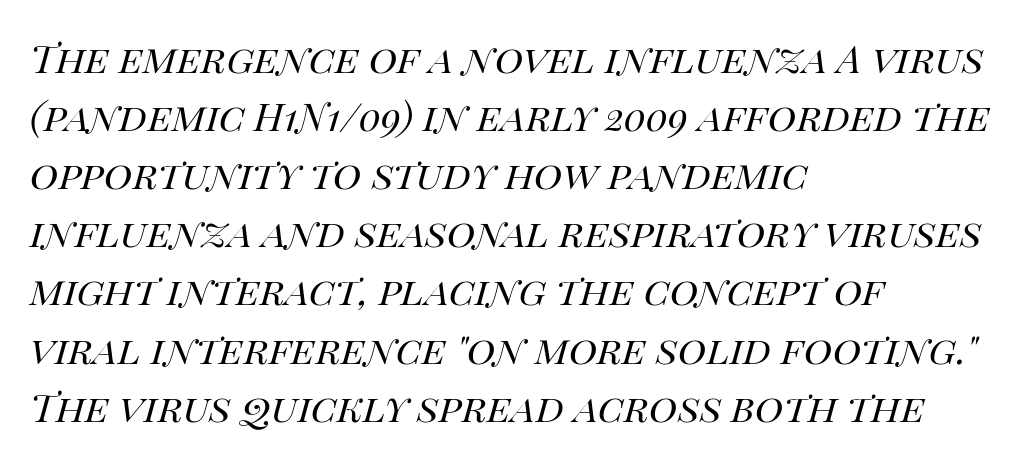
The image shows 39 px regular-weight type, italic (leaning right); set left-aligned, normal line spacing (1.49x), normal letter spacing, not underlined; high stroke contrast and a large x-height.
